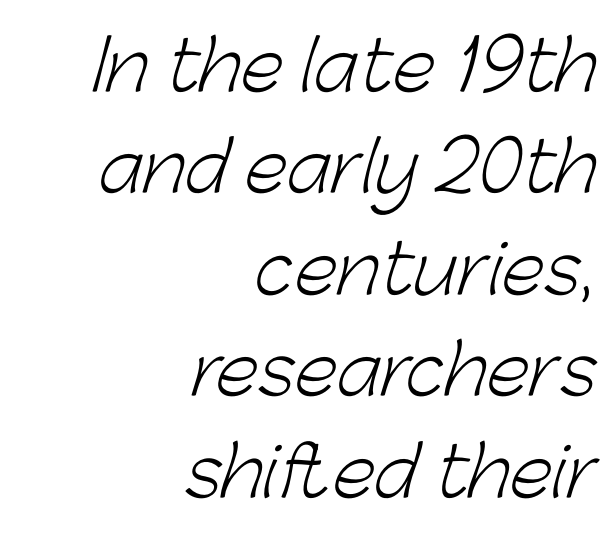
The image shows 69 px light sans-serif type; set right-aligned, normal line spacing (1.47x), normal letter spacing, not underlined; low stroke contrast and a medium x-height.
